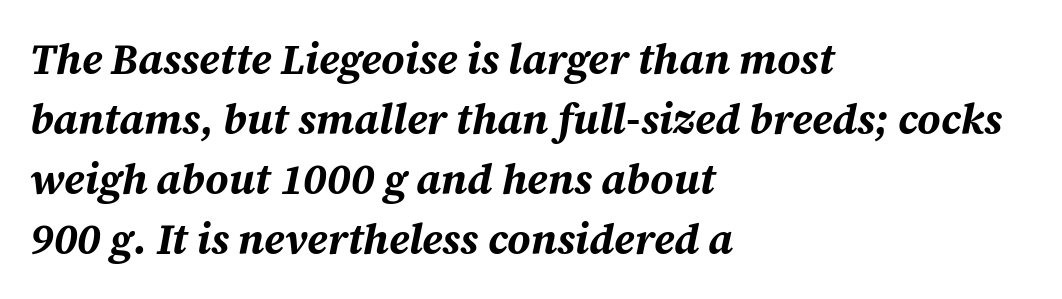
{"italic": "yes", "lean": "right", "slant_degrees": 12, "bold": "yes", "weight": "bold", "width": "normal", "stroke_contrast": "medium", "x_height": "medium", "monospaced": "no", "underline": "no", "align": "left", "line_spacing": "normal", "line_spacing_ratio": 1.43, "letter_spacing": "normal", "letter_spacing_em": 0.0, "glyph_px": 42}
